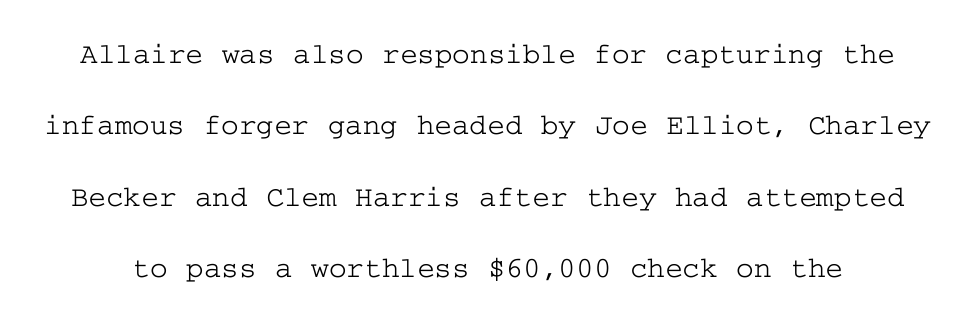
Airy leading. The axis of the letterforms is exactly vertical. No word sits above an underline. Old-style or modern, the face here clearly has serifs.
